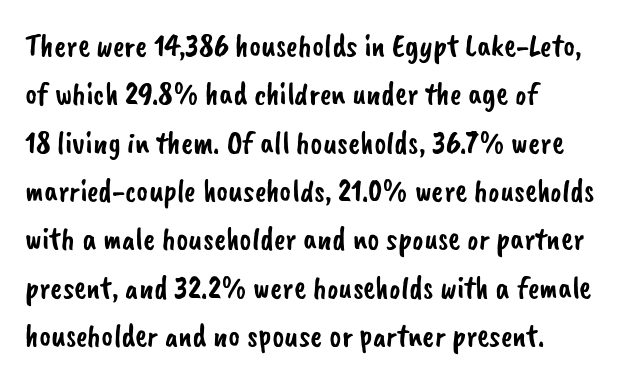
{"serif": "no", "width": "normal", "stroke_contrast": "low", "x_height": "small", "monospaced": "no", "underline": "no", "align": "left", "line_spacing": "normal", "line_spacing_ratio": 1.51, "letter_spacing": "normal", "letter_spacing_em": 0.0, "glyph_px": 32}
